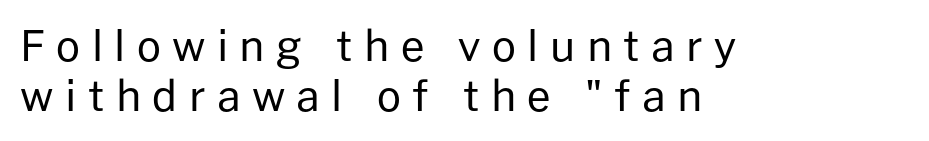
Notice how the stems are strictly vertical — no italics here. The area under the type is left untouched. Is the block centered? No — it sits flush against the left margin. Think standard paragraph weight, or any step lighter than that.
